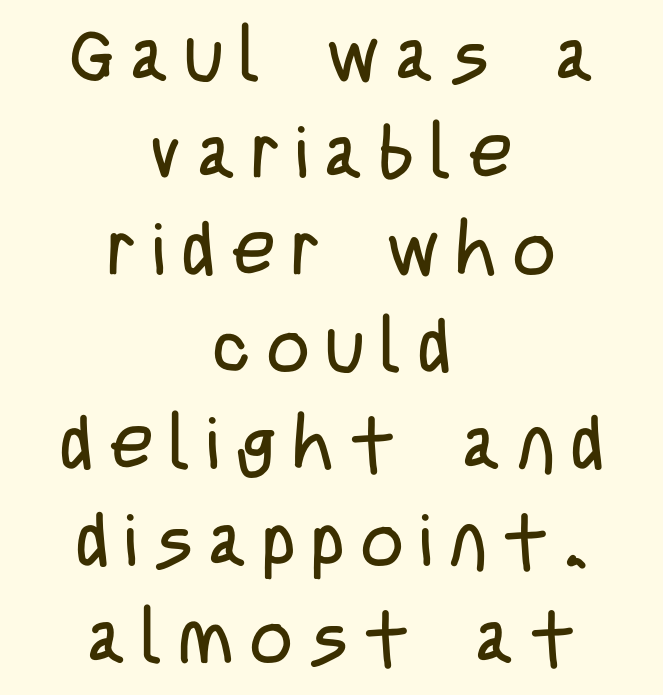
{"serif": "no", "italic": "no", "bold": "no", "weight": "regular", "width": "condensed", "stroke_contrast": "low", "x_height": "large", "monospaced": "no", "underline": "no", "align": "center", "line_spacing": "normal", "line_spacing_ratio": 1.31, "letter_spacing": "wide", "letter_spacing_em": 0.23, "glyph_px": 74}
